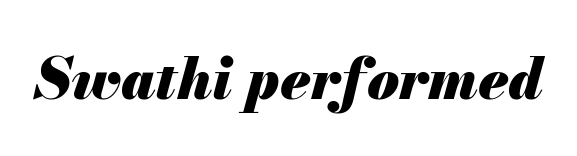
Pretty heavy lettering here — definitely bold. A bare baseline throughout the passage. Here the glyphs are tracked normally, forming tight word shapes. Posture: slanted. Think of a printed novel: that variable character pitch is what you see here.
